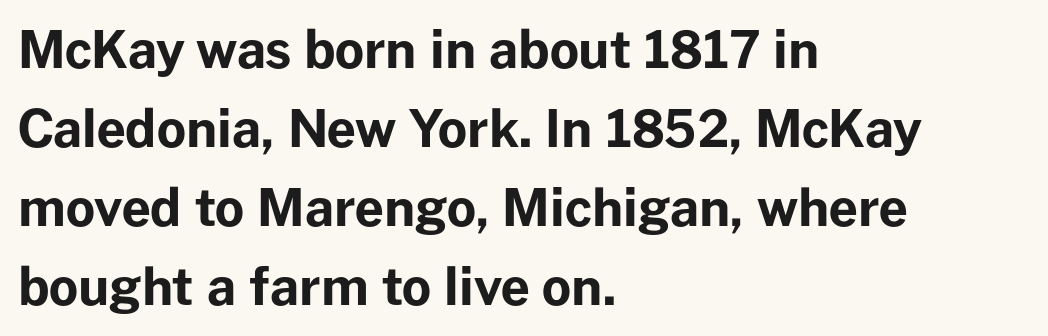
Q: Is the text bold? A: Yes.
Q: Is the text italic (slanted)? A: No, it is upright.
Q: Is the typeface a serif or a sans-serif typeface? A: Sans-serif.
Q: Is the text underlined? A: No.
Q: How is the paragraph aligned? A: Left-aligned.
Q: Is the spacing between letters normal or unusually wide? A: Normal.
Q: Is the spacing between lines tight, normal or loose? A: Normal.
Q: Width (condensed, normal, or wide)? A: Normal.
Q: Stroke contrast? A: Low.
Q: x-height? A: Medium.
Q: Monospaced? A: No.
